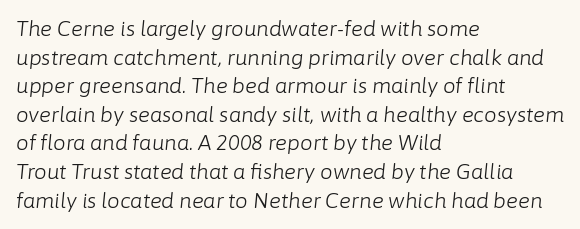
{"italic": "yes", "lean": "right", "slant_degrees": 6, "bold": "no", "underline": "no", "align": "left", "line_spacing": "normal", "line_spacing_ratio": 1.43, "letter_spacing": "normal", "letter_spacing_em": 0.0, "glyph_px": 20}
